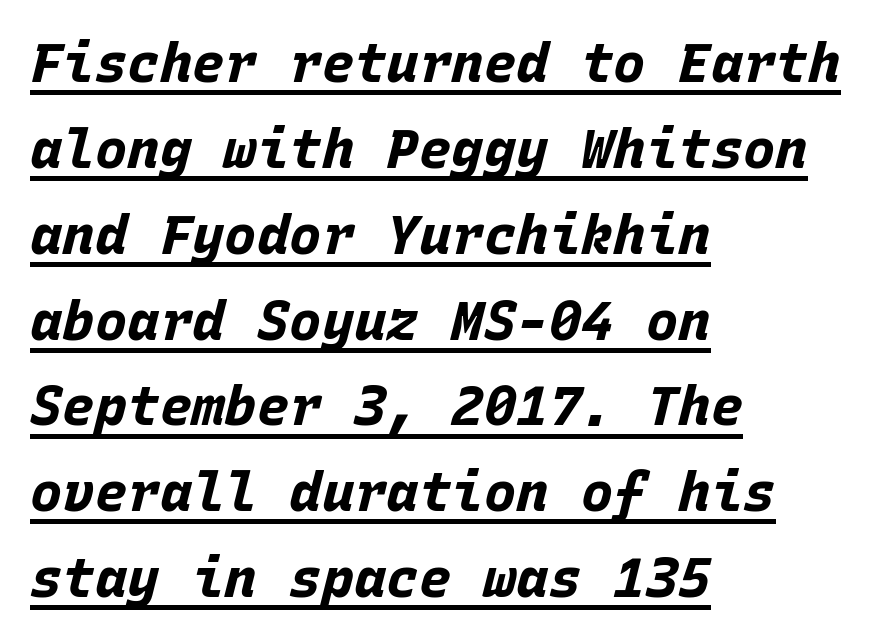
Students, observe: this is what conventionally led text looks like. The passage shown is typed in a monospace face where columns stay perfectly aligned. Notice how the passage keeps a crisp vertical edge on the left only. Is the letter spacing exaggerated? No — it looks like the ordinary default. The strokes are fattened all the way to bold.
